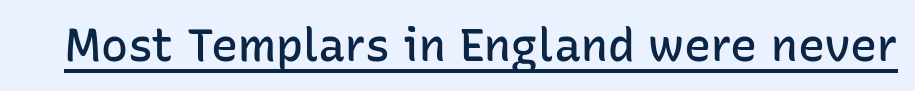
Q: Is the text bold? A: Semi-bold.
Q: Is the text italic (slanted)? A: No, it is upright.
Q: Is the typeface a serif or a sans-serif typeface? A: Sans-serif.
Q: Is the text underlined? A: Yes.
Q: Is the spacing between letters normal or unusually wide? A: Normal.
Q: Width (condensed, normal, or wide)? A: Normal.
Q: Stroke contrast? A: Low.
Q: x-height? A: Medium.
Q: Monospaced? A: No.
